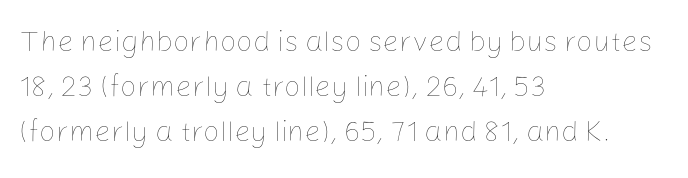
The letterforms sit shoulder to shoulder at normal distance. Check under the words: just untouched page. The designer left line spacing at the default. Caption: multi-line text, flush left, ragged right. Weight class: somewhere from thin through regular. This is roman type, the default non-slanted kind.
